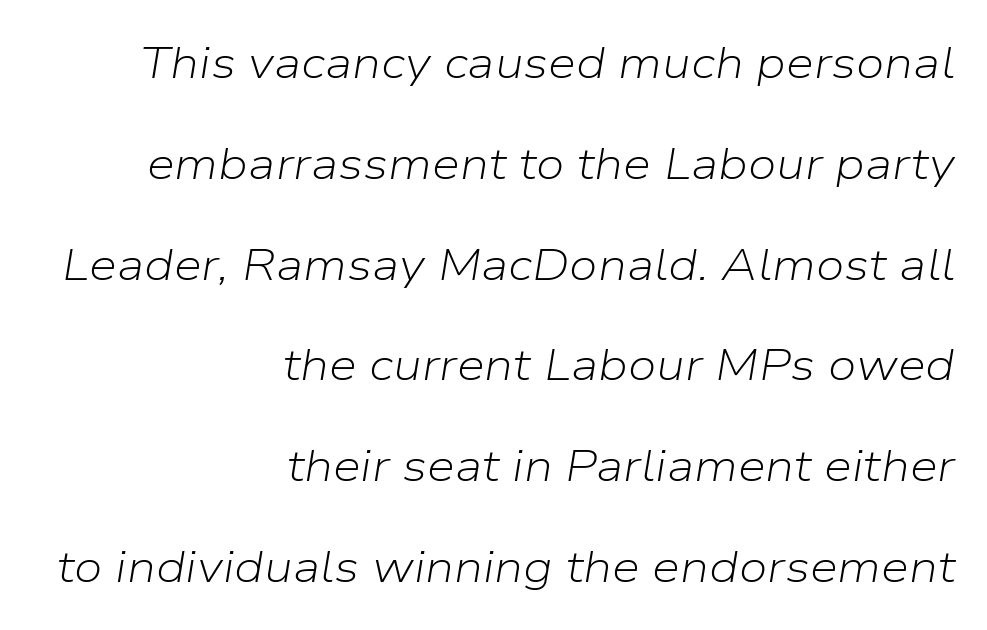
Q: Is the text bold? A: No.
Q: Is the text italic (slanted)? A: Yes, it leans right by about 9 degrees.
Q: Is the text underlined? A: No.
Q: How is the paragraph aligned? A: Right-aligned.
Q: Is the spacing between letters normal or unusually wide? A: Normal.
Q: Is the spacing between lines tight, normal or loose? A: Loose.
Q: Width (condensed, normal, or wide)? A: Normal.
Q: Stroke contrast? A: Low.
Q: x-height? A: Medium.
Q: Monospaced? A: No.
